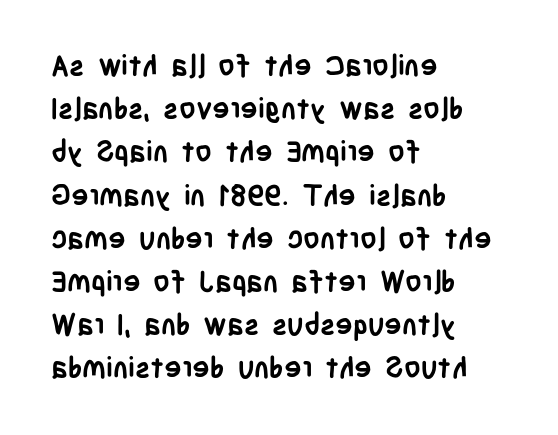
Q: Is the text bold? A: Yes.
Q: Is the text italic (slanted)? A: No, it is upright.
Q: Is the typeface a serif or a sans-serif typeface? A: Sans-serif.
Q: Is the text underlined? A: No.
Q: How is the paragraph aligned? A: Left-aligned.
Q: Is the spacing between letters normal or unusually wide? A: Normal.
Q: Is the spacing between lines tight, normal or loose? A: Normal.
Q: Width (condensed, normal, or wide)? A: Condensed.
Q: Stroke contrast? A: Low.
Q: x-height? A: Large.
Q: Monospaced? A: No.
